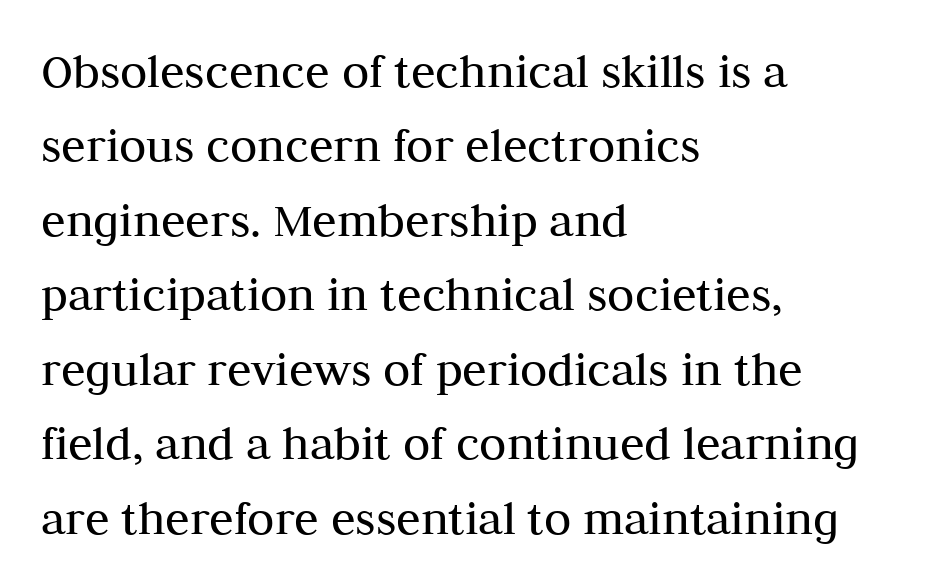
Q: Is the text bold? A: No.
Q: Is the text italic (slanted)? A: No, it is upright.
Q: Is the typeface a serif or a sans-serif typeface? A: Serif.
Q: Is the text underlined? A: No.
Q: How is the paragraph aligned? A: Left-aligned.
Q: Is the spacing between letters normal or unusually wide? A: Normal.
Q: Is the spacing between lines tight, normal or loose? A: Normal.
Q: Width (condensed, normal, or wide)? A: Normal.
Q: Stroke contrast? A: Medium.
Q: x-height? A: Medium.
Q: Monospaced? A: No.
